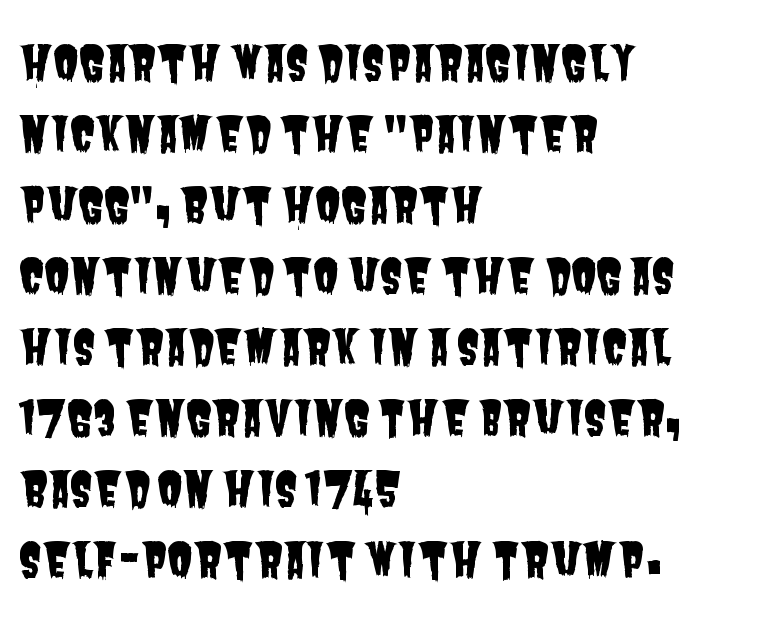
{"serif": "no", "width": "condensed", "stroke_contrast": "low", "x_height": "large", "monospaced": "no", "underline": "no", "align": "left", "line_spacing": "normal", "line_spacing_ratio": 1.51, "letter_spacing": "normal", "letter_spacing_em": 0.0, "glyph_px": 47}
